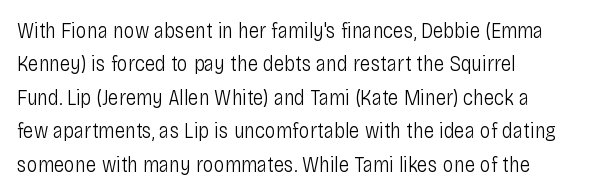
Q: Is the text bold? A: No.
Q: Is the text italic (slanted)? A: No, it is upright.
Q: Is the text underlined? A: No.
Q: How is the paragraph aligned? A: Left-aligned.
Q: Is the spacing between letters normal or unusually wide? A: Normal.
Q: Is the spacing between lines tight, normal or loose? A: Normal.
